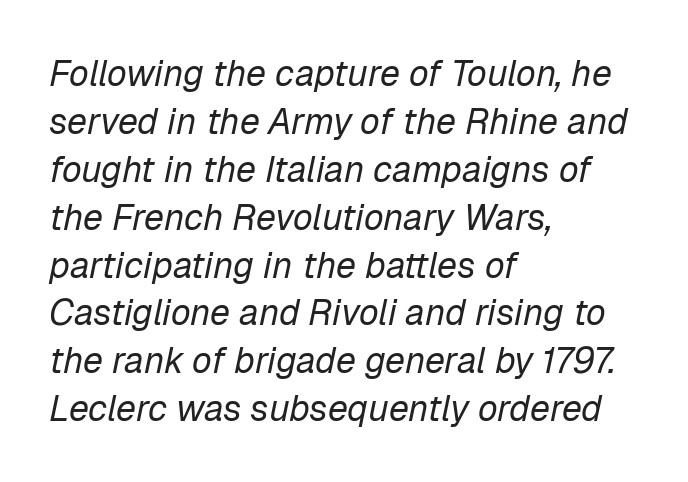
The image shows 36 px regular-weight type, italic (leaning right); set left-aligned, normal line spacing (1.33x), normal letter spacing, not underlined; low stroke contrast and a medium x-height.
